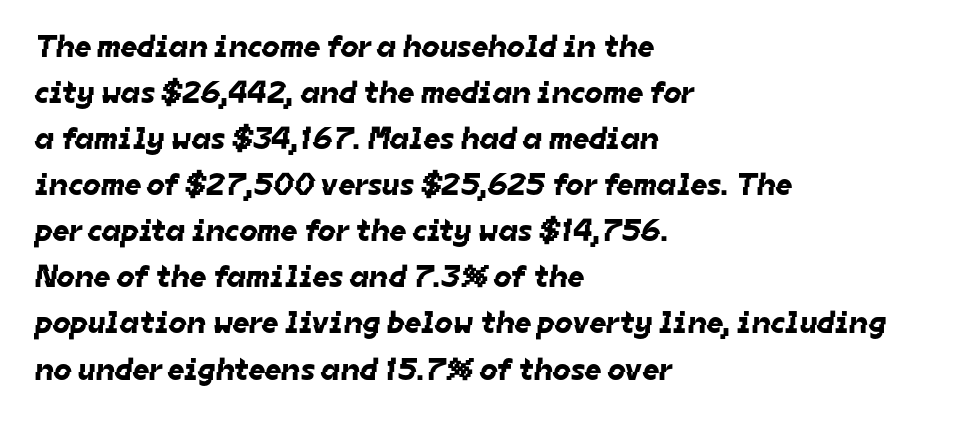
Descenders hang freely into open space. The lines are quadded left. The designer went with a sans here, leaving each stem footless. Compared with typical paragraphs, the rows here are spaced about the same.
